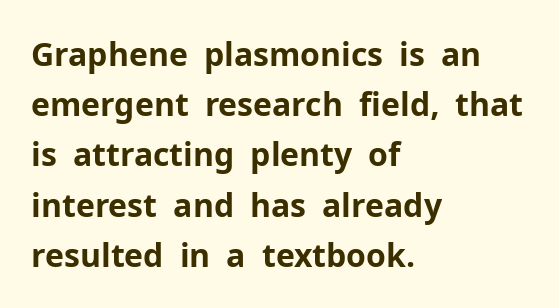
Q: Is the text bold? A: Yes.
Q: Is the text italic (slanted)? A: No, it is upright.
Q: Is the typeface a serif or a sans-serif typeface? A: Sans-serif.
Q: Is the text underlined? A: No.
Q: How is the paragraph aligned? A: Left-aligned.
Q: Is the spacing between letters normal or unusually wide? A: Normal.
Q: Is the spacing between lines tight, normal or loose? A: Normal.
Q: Width (condensed, normal, or wide)? A: Normal.
Q: Stroke contrast? A: Low.
Q: x-height? A: Medium.
Q: Monospaced? A: No.
